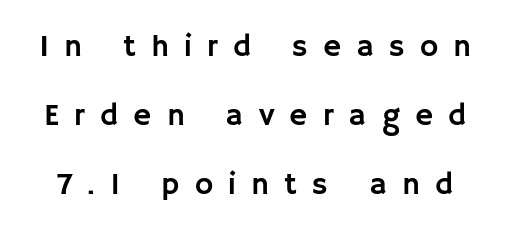
{"serif": "no", "italic": "no", "width": "normal", "stroke_contrast": "low", "x_height": "large", "monospaced": "no", "underline": "no", "line_spacing": "loose", "line_spacing_ratio": 2.23, "letter_spacing": "wide", "letter_spacing_em": 0.49, "glyph_px": 31}
